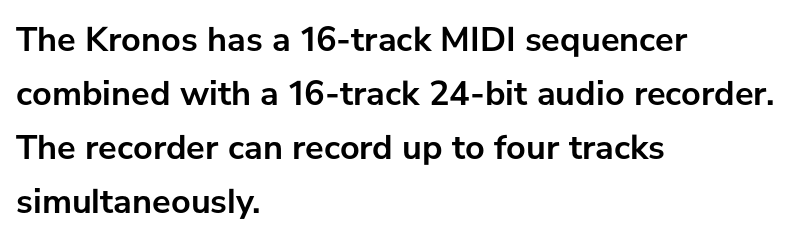
{"serif": "no", "italic": "no", "bold": "yes", "weight": "semibold", "width": "normal", "stroke_contrast": "low", "x_height": "medium", "monospaced": "no", "underline": "no", "align": "left", "line_spacing": "normal", "line_spacing_ratio": 1.54, "letter_spacing": "normal", "letter_spacing_em": 0.0, "glyph_px": 35}
